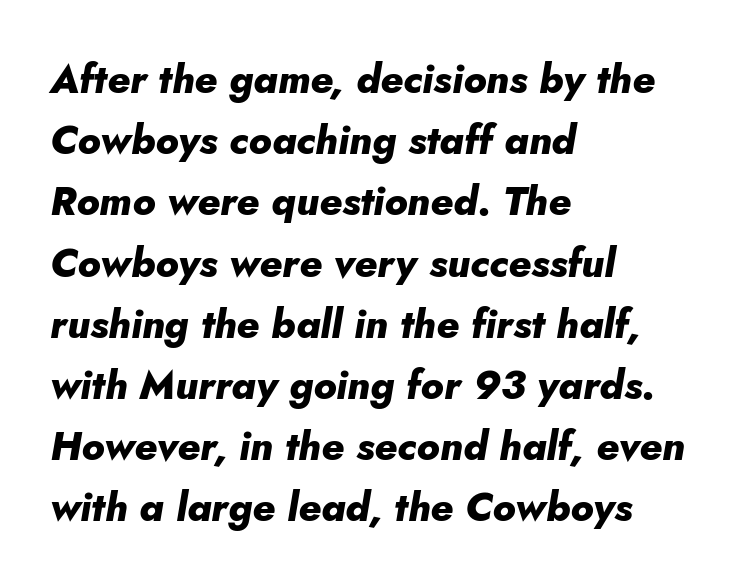
The image shows 40 px heavy type, italic (leaning right); set left-aligned, normal line spacing (1.53x), normal letter spacing, not underlined; low stroke contrast and a small x-height.
